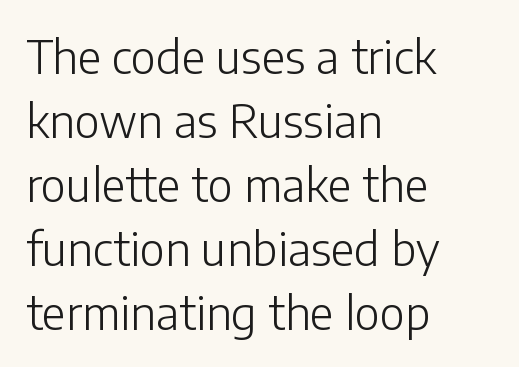
Typeset ragged right — the left edge is the straight one. Is this a fixed-width face? No — the glyphs have proportional, varying widths. Just letters on the line, the space beneath them empty. One glance says typical: line gaps are just what's usual. The rendering shows plain stroke endings on the letterforms — a sans-serif design.
